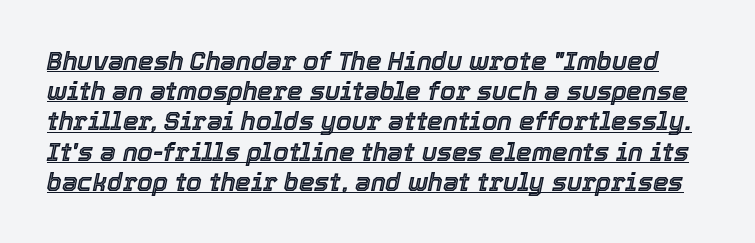
Standard letterfit; no display-style spreading of the glyphs. This rendering features underlined lettering. In terms of posture, this sample is oblique.
